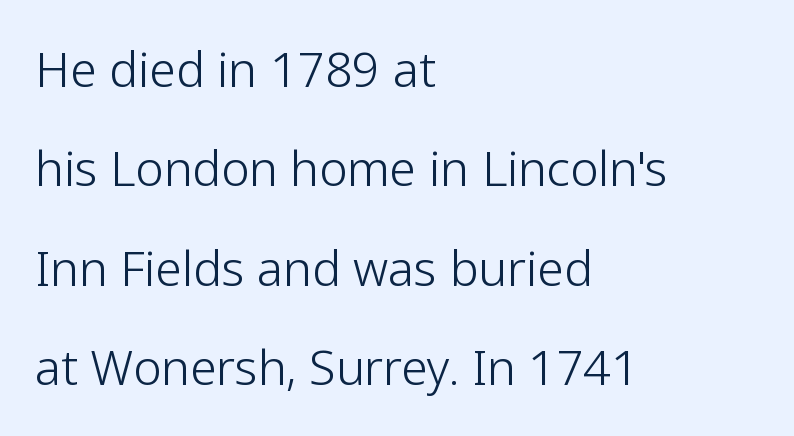
{"serif": "no", "italic": "no", "bold": "no", "weight": "light", "width": "normal", "stroke_contrast": "low", "x_height": "medium", "monospaced": "no", "underline": "no", "align": "left", "line_spacing": "loose", "line_spacing_ratio": 2.07, "letter_spacing": "normal", "letter_spacing_em": 0.0, "glyph_px": 48}
